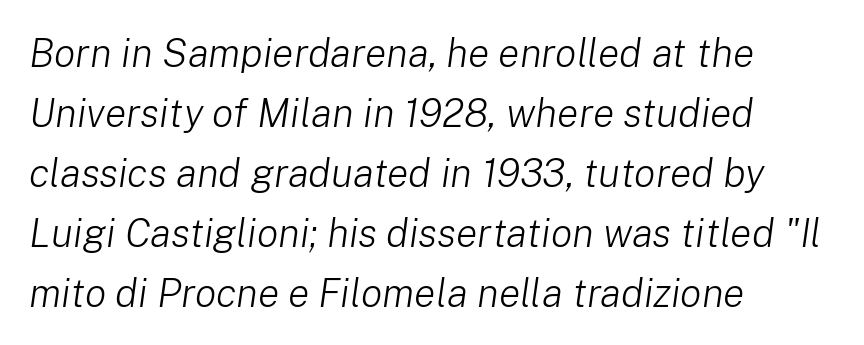
The image shows 40 px light type, italic (leaning right); set left-aligned, normal line spacing (1.5x), normal letter spacing, not underlined; low stroke contrast and a medium x-height.
